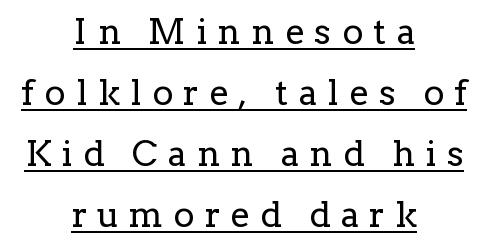
The image shows 35 px regular-weight serif type, upright; set centered, line spacing 1.74x, unusually wide letter spacing (+0.3 em), underlined; low stroke contrast and a medium x-height.
